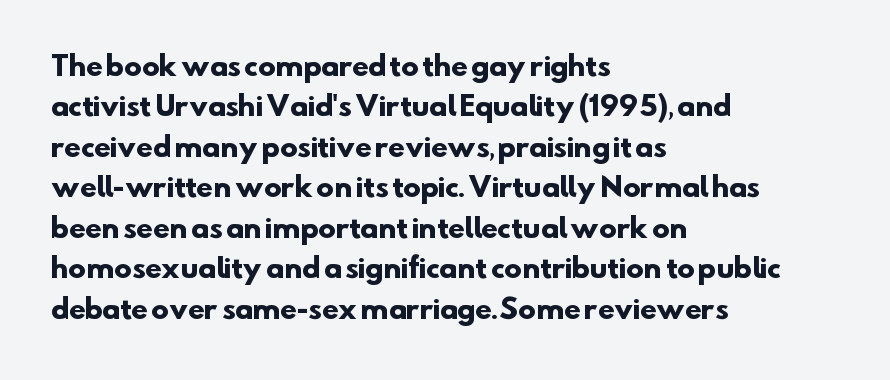
{"bold": "yes", "underline": "no", "align": "left", "line_spacing": "normal", "line_spacing_ratio": 1.5, "letter_spacing": "normal", "letter_spacing_em": 0.0, "glyph_px": 27}
